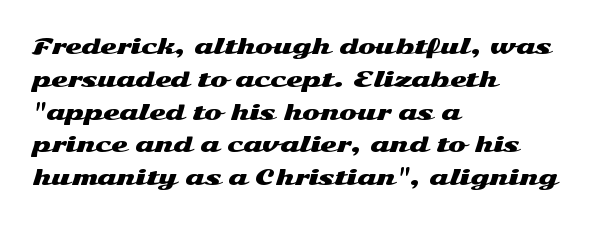
Q: Is the text italic (slanted)? A: Yes.
Q: Is the text underlined? A: No.
Q: How is the paragraph aligned? A: Left-aligned.
Q: Is the spacing between letters normal or unusually wide? A: Normal.
Q: Is the spacing between lines tight, normal or loose? A: Normal.
